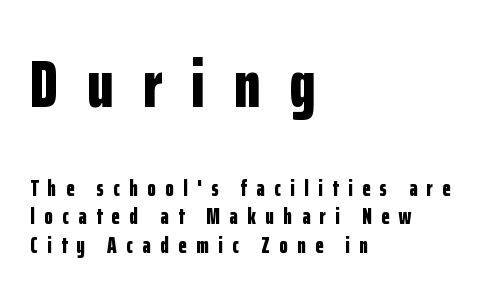
The image shows 67 px bold, condensed sans-serif type, upright; set left-aligned, normal line spacing (1.3x), unusually wide letter spacing (+0.43 em), not underlined; the first (top) block is 3.05x larger; low stroke contrast and a medium x-height.
